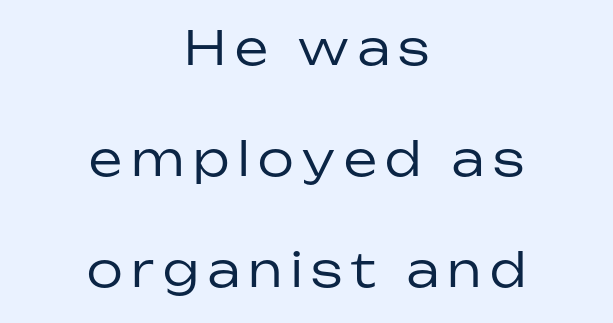
The image shows 47 px regular-weight sans-serif type, upright; set centered, loose line spacing (2.36x), not underlined; low stroke contrast and a medium x-height.
